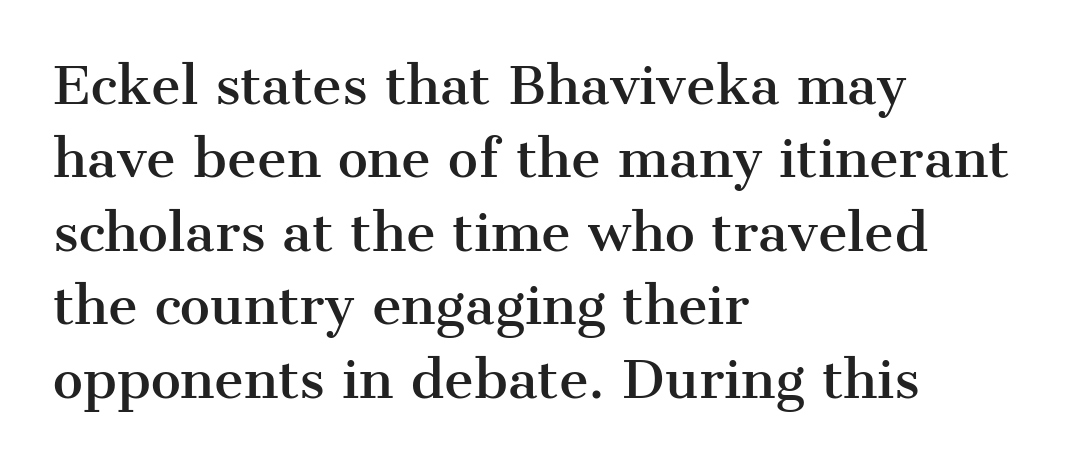
The image shows 51 px serif type, upright; set left-aligned, normal line spacing (1.44x), normal letter spacing, not underlined; medium stroke contrast and a medium x-height.
